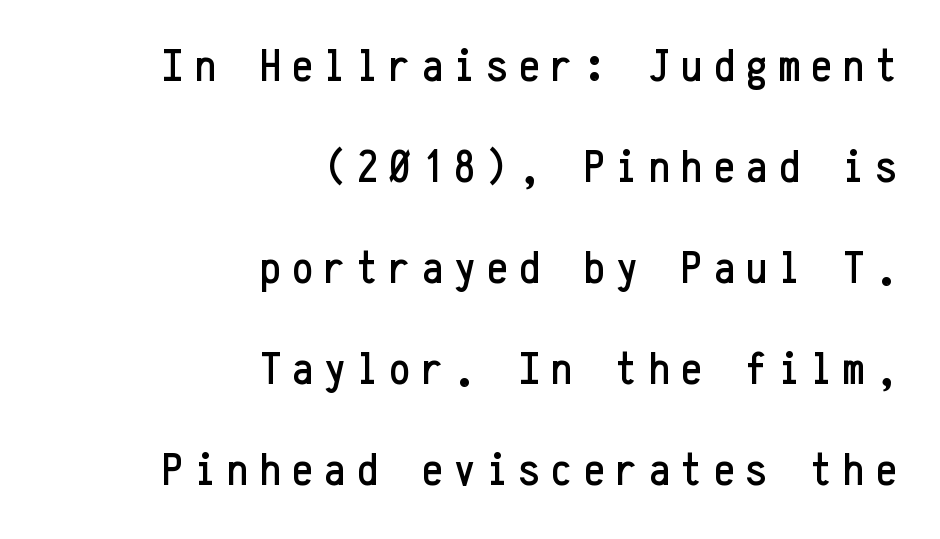
The image shows 47 px condensed sans-serif type, upright, monospaced; set right-aligned, loose line spacing (2.15x), unusually wide letter spacing (+0.24 em), not underlined; low stroke contrast and a medium x-height.
